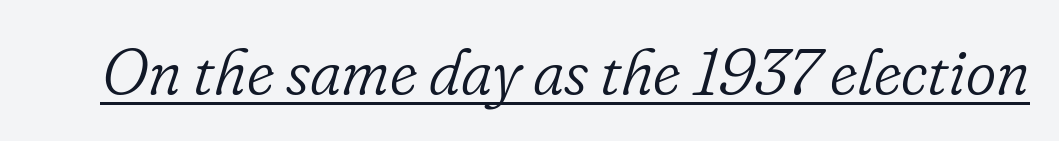
The typesetting does not lean heavy: it is not bold. Spacing verdict: proportional, widths tailored to each character. Does a line run under the words? Yes, clearly. If you drew a line through each stem, it would be angled. Honestly, the letter spacing is just normal — you wouldn't notice it. A serif font was chosen for this passage.
